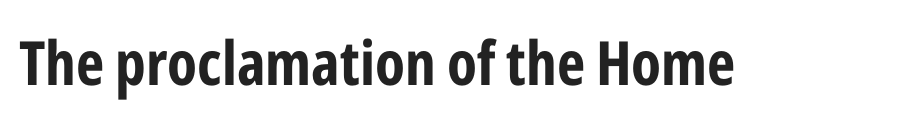
{"serif": "no", "italic": "no", "bold": "yes", "weight": "bold", "width": "condensed", "stroke_contrast": "low", "x_height": "medium", "monospaced": "no", "underline": "no", "letter_spacing": "normal", "letter_spacing_em": 0.0, "glyph_px": 61}
